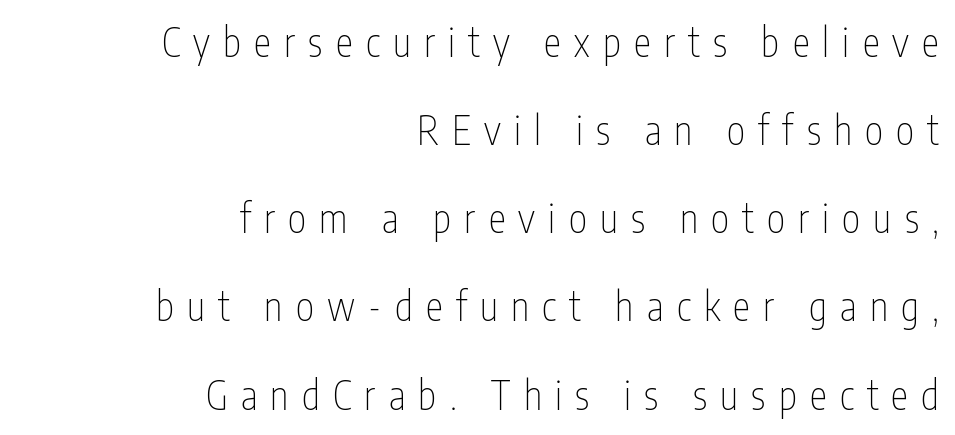
Loosely led — the rows are spread out. Notice how the passage keeps a crisp vertical edge on the right only. The face used here is a sans, in the tradition of grotesques and geometrics. Has an underline been added? It has not. The face used here is rendered with a markedly widened letterfit. Spacing verdict: proportional, widths tailored to each character.
